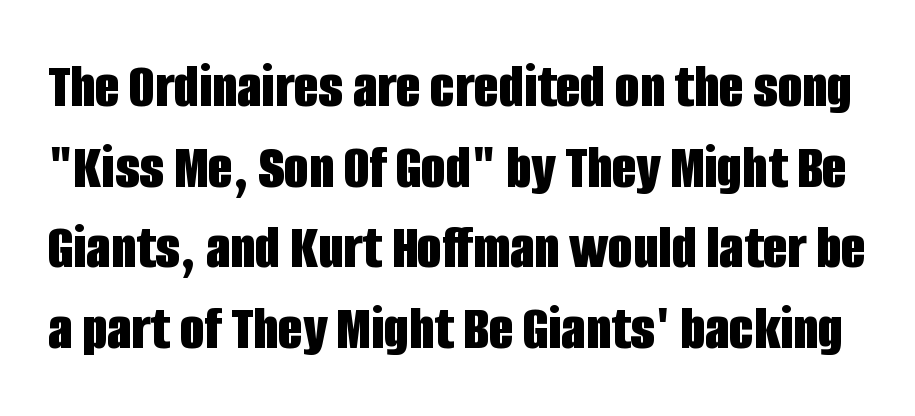
The image shows 64 px bold, condensed sans-serif type, upright; set normal line spacing (1.26x), normal letter spacing, not underlined; low stroke contrast and a large x-height.
